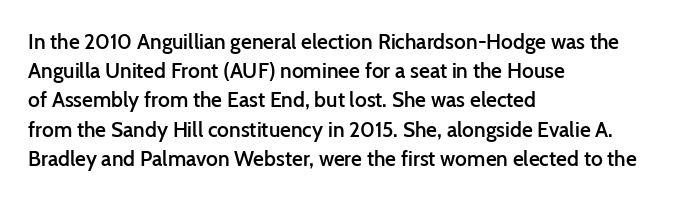
Q: Is the text bold? A: Semi-bold.
Q: Is the text italic (slanted)? A: No, it is upright.
Q: Is the text underlined? A: No.
Q: How is the paragraph aligned? A: Left-aligned.
Q: Is the spacing between letters normal or unusually wide? A: Normal.
Q: Is the spacing between lines tight, normal or loose? A: Normal.
